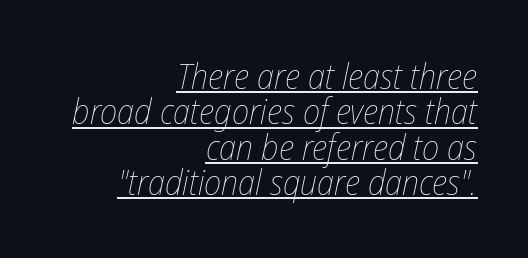
{"italic": "yes", "lean": "right", "slant_degrees": 12, "bold": "no", "weight": "thin", "width": "condensed", "stroke_contrast": "low", "x_height": "medium", "monospaced": "no", "underline": "yes", "align": "right", "line_spacing": "tight", "line_spacing_ratio": 1.01, "letter_spacing": "normal", "letter_spacing_em": 0.0, "glyph_px": 35}
